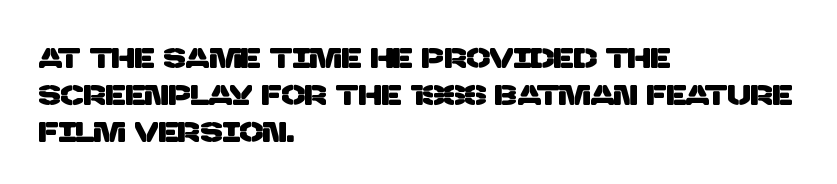
The image shows 28 px sans-serif type; set left-aligned, normal line spacing (1.32x), normal letter spacing, not underlined; low stroke contrast and a large x-height.
